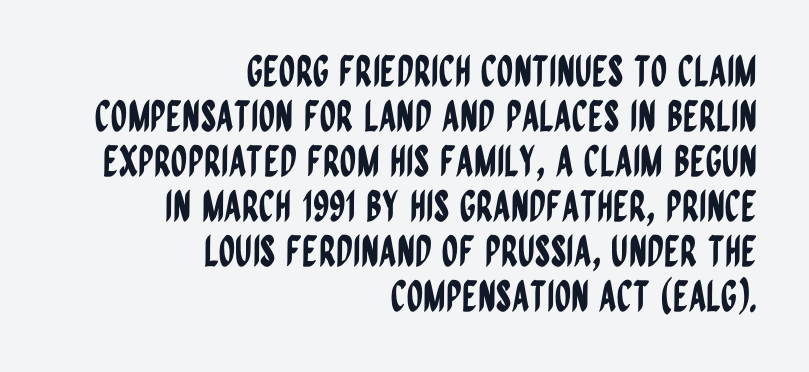
{"serif": "no", "italic": "no", "width": "condensed", "stroke_contrast": "low", "x_height": "large", "monospaced": "no", "underline": "no", "align": "right", "line_spacing": "tight", "line_spacing_ratio": 1.07, "letter_spacing": "normal", "letter_spacing_em": 0.0, "glyph_px": 42}
